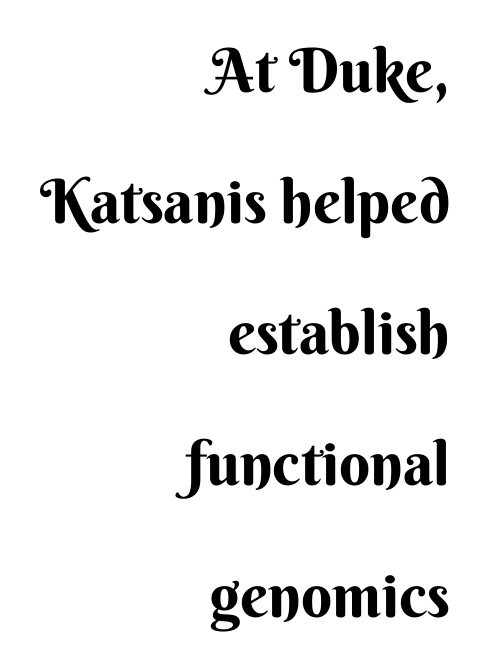
{"serif": "no", "italic": "no", "width": "normal", "stroke_contrast": "medium", "x_height": "small", "monospaced": "no", "underline": "no", "align": "right", "line_spacing": "loose", "line_spacing_ratio": 2.15, "letter_spacing": "normal", "letter_spacing_em": 0.0, "glyph_px": 61}
